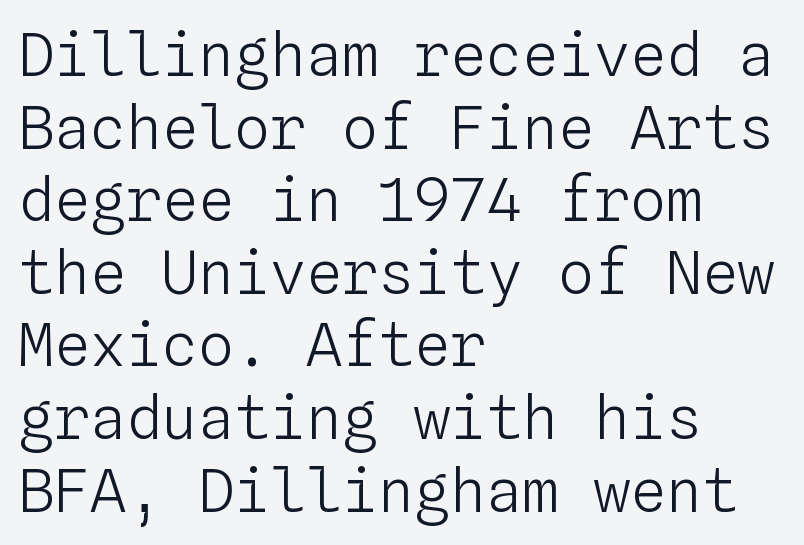
A quiet, ordinary-to-light weight characterises the typeface. In terms of posture, this sample is upright. Monospaced: the letters line up in strict vertical columns. In CSS terms this would be text-align: left. Inter-character spacing is left at the font's built-in metrics.
